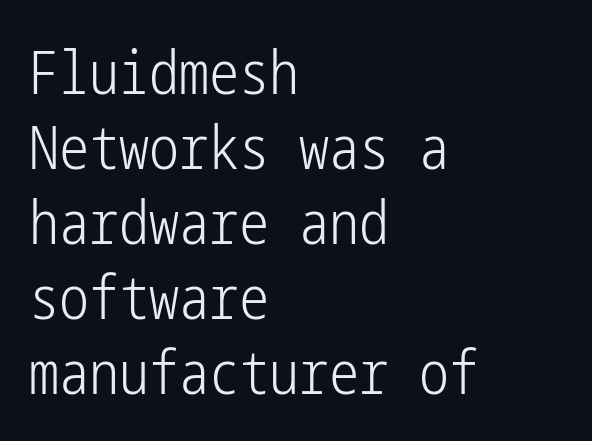
Q: Is the text bold? A: No.
Q: Is the text italic (slanted)? A: No, it is upright.
Q: Is the typeface a serif or a sans-serif typeface? A: Sans-serif.
Q: Is the text underlined? A: No.
Q: How is the paragraph aligned? A: Left-aligned.
Q: Is the spacing between letters normal or unusually wide? A: Normal.
Q: Is the spacing between lines tight, normal or loose? A: Normal.
Q: Width (condensed, normal, or wide)? A: Condensed.
Q: Stroke contrast? A: Low.
Q: x-height? A: Medium.
